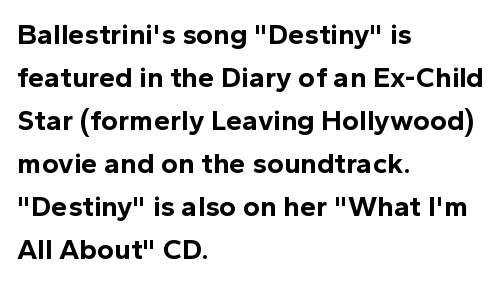
Q: Is the text bold? A: Yes.
Q: Is the text italic (slanted)? A: No, it is upright.
Q: Is the typeface a serif or a sans-serif typeface? A: Sans-serif.
Q: Is the text underlined? A: No.
Q: How is the paragraph aligned? A: Left-aligned.
Q: Is the spacing between letters normal or unusually wide? A: Normal.
Q: Is the spacing between lines tight, normal or loose? A: Normal.
Q: Width (condensed, normal, or wide)? A: Normal.
Q: x-height? A: Medium.
Q: Monospaced? A: No.
